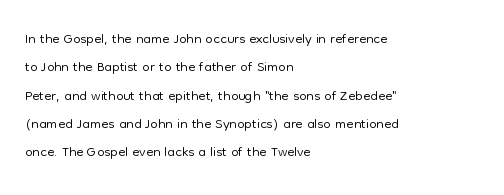
{"italic": "no", "bold": "no", "underline": "no", "align": "left", "line_spacing": "normal", "line_spacing_ratio": 1.35, "letter_spacing": "normal", "letter_spacing_em": 0.0, "glyph_px": 21}
